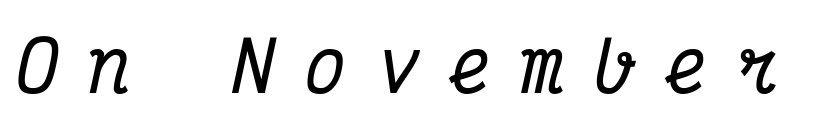
Q: Is the text italic (slanted)? A: Yes, it leans right by about 12 degrees.
Q: Is the typeface a serif or a sans-serif typeface? A: Serif.
Q: Is the text underlined? A: No.
Q: Is the spacing between letters normal or unusually wide? A: Unusually wide.
Q: Width (condensed, normal, or wide)? A: Condensed.
Q: Stroke contrast? A: Medium.
Q: x-height? A: Medium.
Q: Monospaced? A: Yes.
